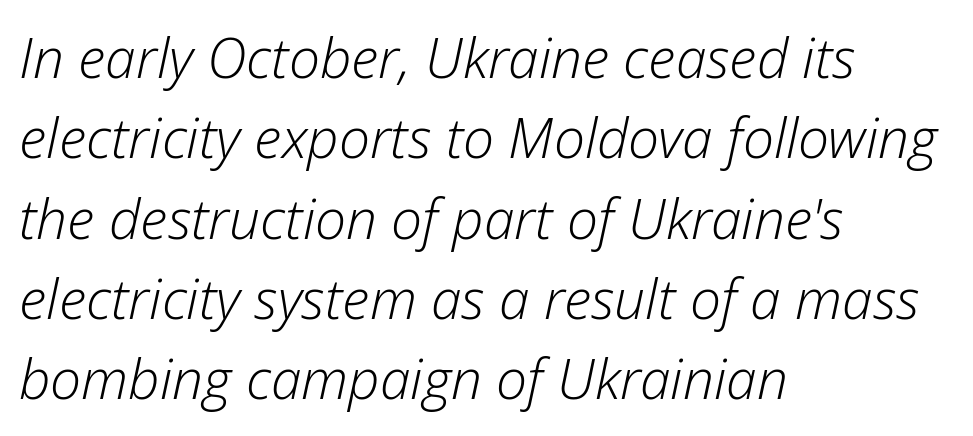
{"italic": "yes", "lean": "right", "slant_degrees": 12, "bold": "no", "weight": "light", "width": "normal", "stroke_contrast": "low", "x_height": "medium", "monospaced": "no", "underline": "no", "align": "left", "line_spacing": "normal", "line_spacing_ratio": 1.46, "letter_spacing": "normal", "letter_spacing_em": 0.0, "glyph_px": 55}
